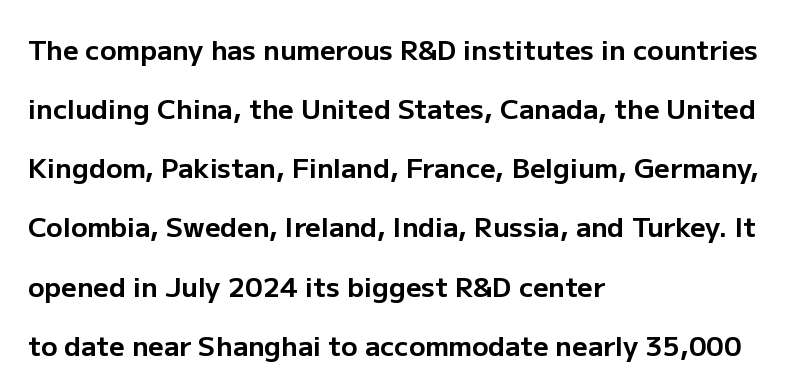
The image shows 27 px bold type, upright; set left-aligned, loose line spacing (2.19x), normal letter spacing, not underlined.
